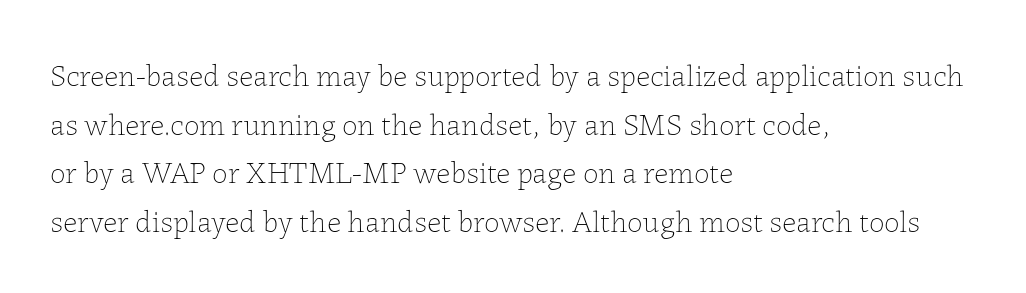
The image shows 31 px thin type, upright; set left-aligned, normal line spacing (1.57x), normal letter spacing, not underlined; low stroke contrast and a medium x-height.
